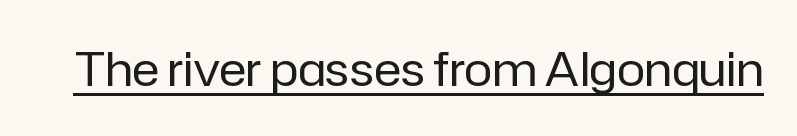
The image shows 47 px regular-weight sans-serif type, upright; set normal letter spacing, underlined; low stroke contrast and a medium x-height.
